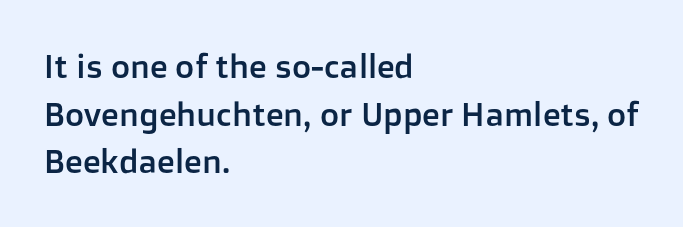
Leading: standard. Line beginnings align vertically; line endings do not. Spacing verdict: proportional, widths tailored to each character. It's the straight-up-and-down kind of type.
